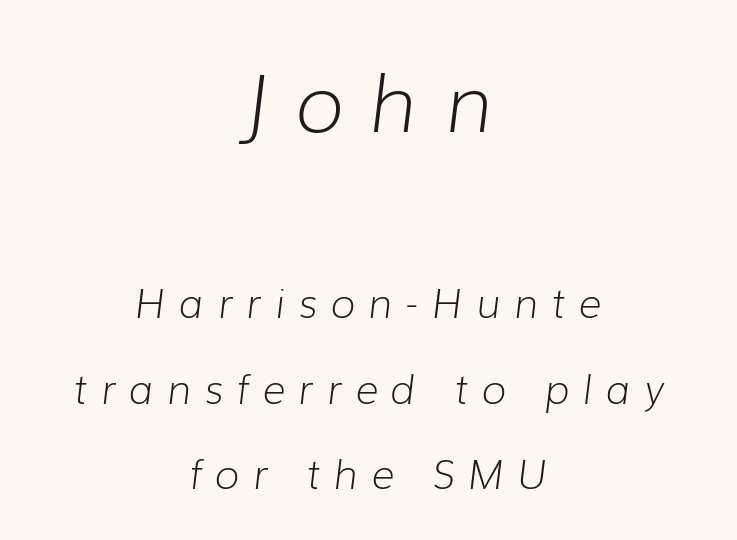
{"italic": "yes", "lean": "right", "slant_degrees": 7, "bold": "no", "weight": "light", "width": "normal", "stroke_contrast": "low", "x_height": "medium", "monospaced": "no", "underline": "no", "align": "center", "line_spacing": "loose", "line_spacing_ratio": 2.14, "letter_spacing": "wide", "letter_spacing_em": 0.34, "larger_block": "first", "size_ratio": 1.98, "glyph_px": 79}
